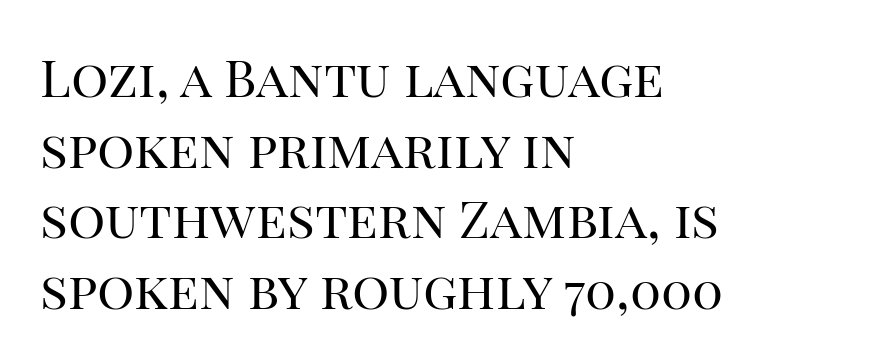
These lines are composed in type with serifs. The rendering keeps characters at their native spacing. Each letter keeps its own natural width here, so spacing adapts to shape. The weight would be labelled regular, book, light, or lighter still. The font's upright variant was chosen for this text.
